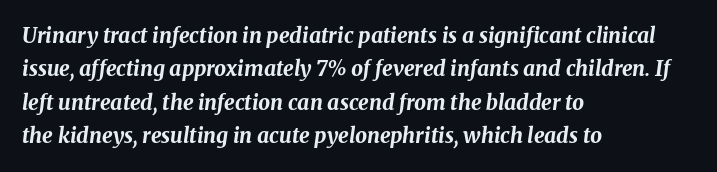
Clear beneath every line of the passage. Does the lettering tilt? It does — this is italic. The rows are spaced the way most documents space them. Look at the tracking — it's just the regular setting, nothing added. All the whitespace from short lines collects on the right. Heavy-handed strokes throughout: this text is bold.
